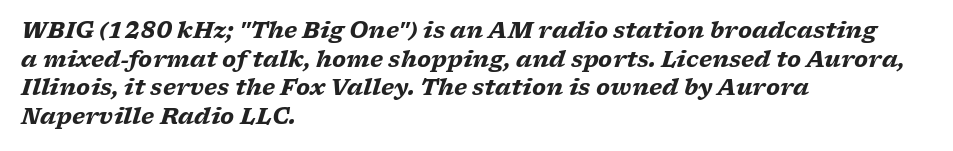
The image shows 22 px bold type, italic (leaning right); set left-aligned, normal line spacing (1.3x), normal letter spacing, not underlined.
